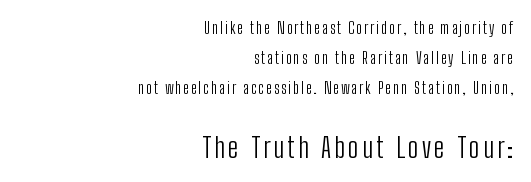
{"serif": "no", "italic": "no", "bold": "no", "weight": "light", "width": "condensed", "stroke_contrast": "low", "x_height": "medium", "monospaced": "no", "underline": "no", "align": "right", "line_spacing_ratio": 1.86, "larger_block": "second", "size_ratio": 1.75, "glyph_px": 28}
